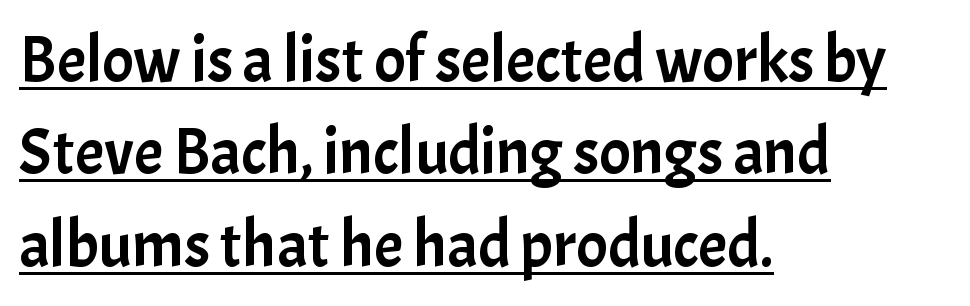
Q: Is the text italic (slanted)? A: No, it is upright.
Q: Is the typeface a serif or a sans-serif typeface? A: Sans-serif.
Q: Is the text underlined? A: Yes.
Q: How is the paragraph aligned? A: Left-aligned.
Q: Is the spacing between letters normal or unusually wide? A: Normal.
Q: Is the spacing between lines tight, normal or loose? A: Normal.
Q: Width (condensed, normal, or wide)? A: Normal.
Q: Stroke contrast? A: Low.
Q: x-height? A: Medium.
Q: Monospaced? A: No.
